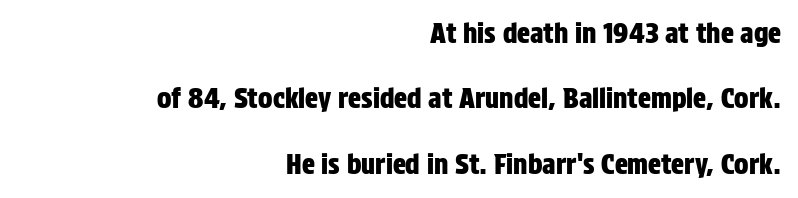
Q: Is the text italic (slanted)? A: No, it is upright.
Q: Is the text underlined? A: No.
Q: How is the paragraph aligned? A: Right-aligned.
Q: Is the spacing between letters normal or unusually wide? A: Normal.
Q: Is the spacing between lines tight, normal or loose? A: Loose.
